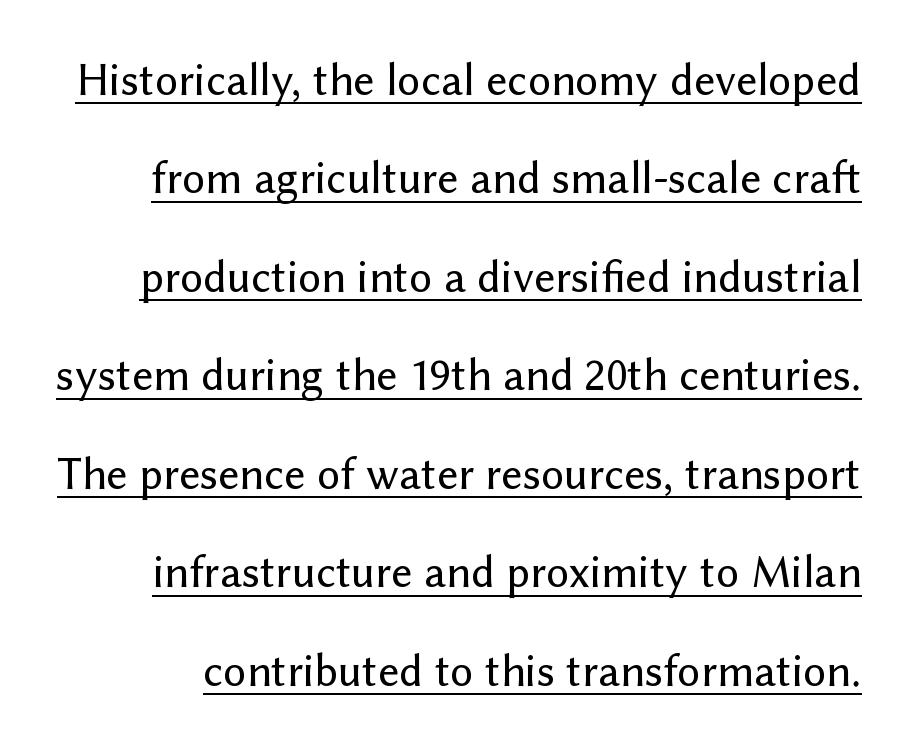
The image shows 46 px sans-serif type, upright; set loose line spacing (2.14x), normal letter spacing, underlined; low stroke contrast and a medium x-height.
